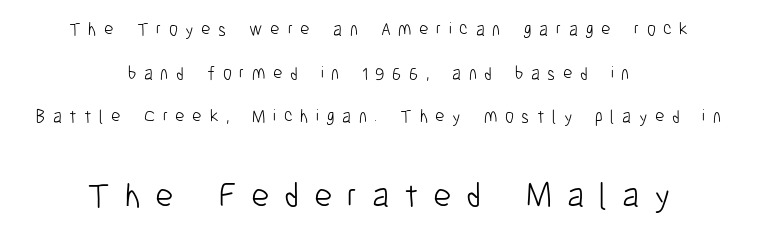
The image shows 35 px light, condensed sans-serif type, upright; set centered, loose line spacing (2.42x), unusually wide letter spacing (+0.42 em), not underlined; the second (bottom) block is 1.94x larger; low stroke contrast and a medium x-height.
